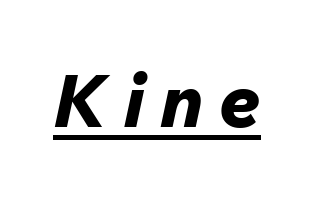
{"italic": "yes", "lean": "right", "slant_degrees": 12, "bold": "yes", "weight": "bold", "width": "normal", "stroke_contrast": "low", "x_height": "medium", "monospaced": "no", "underline": "yes", "letter_spacing": "wide", "letter_spacing_em": 0.22, "glyph_px": 73}
